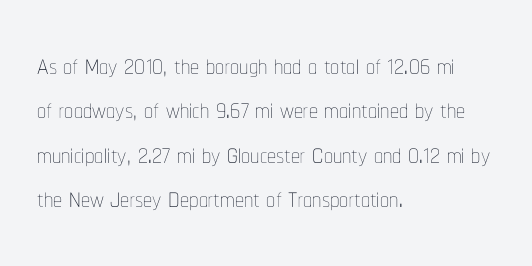
Q: Is the text bold? A: No.
Q: Is the text italic (slanted)? A: No, it is upright.
Q: Is the text underlined? A: No.
Q: How is the paragraph aligned? A: Left-aligned.
Q: Is the spacing between letters normal or unusually wide? A: Normal.
Q: Width (condensed, normal, or wide)? A: Condensed.
Q: Stroke contrast? A: Low.
Q: x-height? A: Medium.
Q: Monospaced? A: No.
